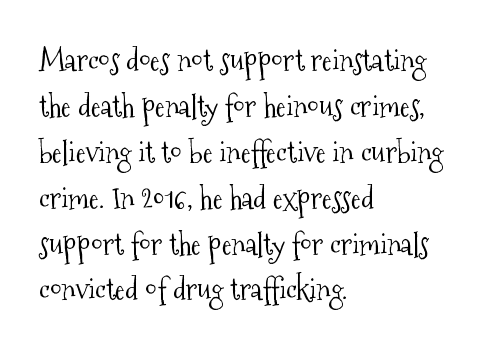
Q: Is the text bold? A: No.
Q: Is the text italic (slanted)? A: No, it is upright.
Q: Is the typeface a serif or a sans-serif typeface? A: Serif.
Q: Is the text underlined? A: No.
Q: How is the paragraph aligned? A: Left-aligned.
Q: Is the spacing between letters normal or unusually wide? A: Normal.
Q: Is the spacing between lines tight, normal or loose? A: Normal.
Q: Width (condensed, normal, or wide)? A: Condensed.
Q: Stroke contrast? A: Medium.
Q: x-height? A: Medium.
Q: Monospaced? A: No.
